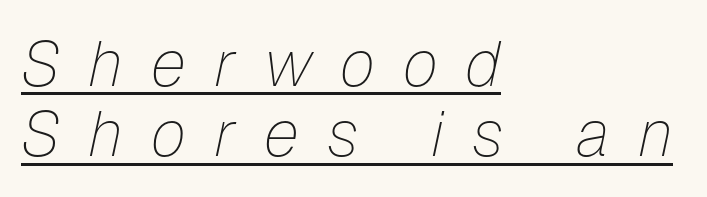
Q: Is the text bold? A: No.
Q: Is the text italic (slanted)? A: Yes, it leans right by about 12 degrees.
Q: Is the text underlined? A: Yes.
Q: How is the paragraph aligned? A: Left-aligned.
Q: Is the spacing between letters normal or unusually wide? A: Unusually wide.
Q: Is the spacing between lines tight, normal or loose? A: Tight.
Q: Width (condensed, normal, or wide)? A: Normal.
Q: Stroke contrast? A: Low.
Q: x-height? A: Medium.
Q: Monospaced? A: No.
